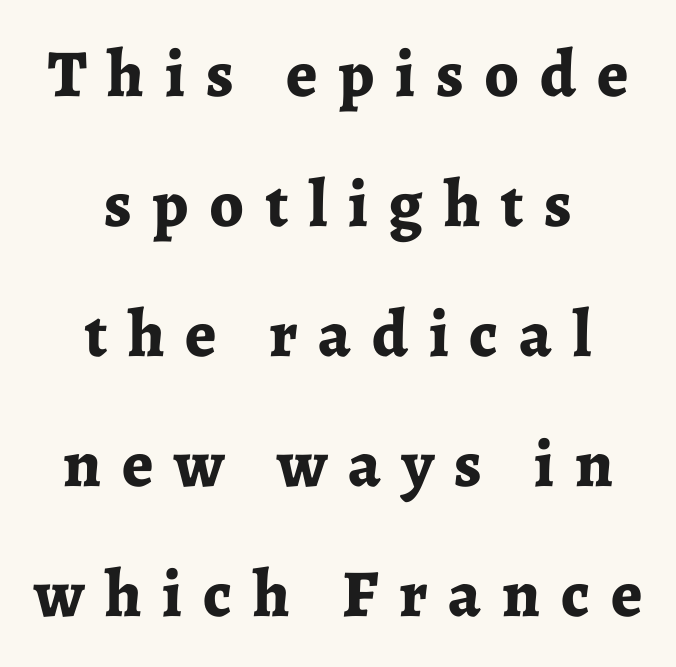
Q: Is the text bold? A: Yes.
Q: Is the text italic (slanted)? A: No, it is upright.
Q: Is the typeface a serif or a sans-serif typeface? A: Serif.
Q: Is the text underlined? A: No.
Q: How is the paragraph aligned? A: Centered.
Q: Is the spacing between letters normal or unusually wide? A: Unusually wide.
Q: Is the spacing between lines tight, normal or loose? A: Loose.
Q: Width (condensed, normal, or wide)? A: Normal.
Q: Stroke contrast? A: Low.
Q: x-height? A: Medium.
Q: Monospaced? A: No.
